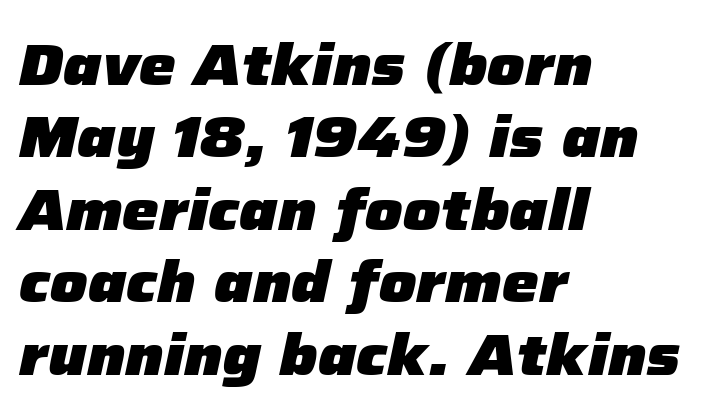
Q: Is the text bold? A: Yes.
Q: Is the text italic (slanted)? A: Yes, it leans right by about 12 degrees.
Q: Is the text underlined? A: No.
Q: How is the paragraph aligned? A: Left-aligned.
Q: Is the spacing between letters normal or unusually wide? A: Normal.
Q: Is the spacing between lines tight, normal or loose? A: Normal.
Q: Width (condensed, normal, or wide)? A: Normal.
Q: Stroke contrast? A: Low.
Q: x-height? A: Medium.
Q: Monospaced? A: No.
